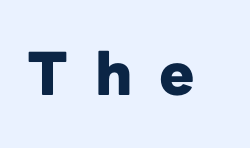
The image shows 59 px heavy sans-serif type, upright; set unusually wide letter spacing (+0.45 em), not underlined; low stroke contrast and a medium x-height.
